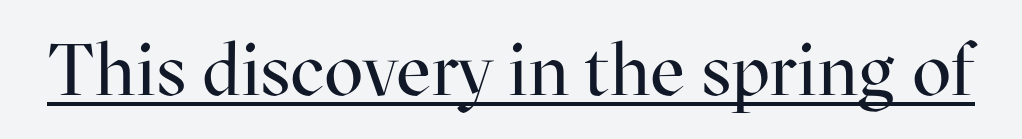
The image shows 73 px regular-weight serif type, upright; set normal letter spacing, underlined; high stroke contrast and a medium x-height.
